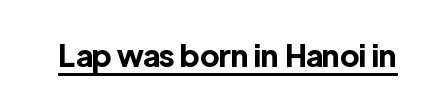
Q: Is the text bold? A: Yes.
Q: Is the text italic (slanted)? A: No, it is upright.
Q: Is the typeface a serif or a sans-serif typeface? A: Sans-serif.
Q: Is the text underlined? A: Yes.
Q: Is the spacing between letters normal or unusually wide? A: Normal.
Q: Width (condensed, normal, or wide)? A: Normal.
Q: x-height? A: Medium.
Q: Monospaced? A: No.
